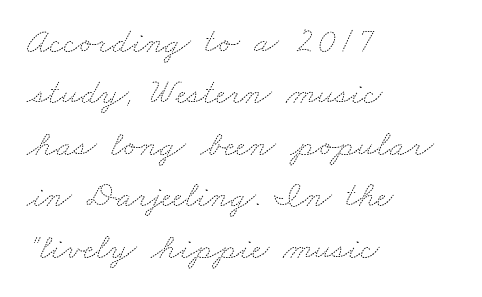
Q: Is the text bold? A: No.
Q: Is the text underlined? A: No.
Q: How is the paragraph aligned? A: Left-aligned.
Q: Is the spacing between letters normal or unusually wide? A: Normal.
Q: Is the spacing between lines tight, normal or loose? A: Normal.
Q: Width (condensed, normal, or wide)? A: Wide.
Q: Stroke contrast? A: Medium.
Q: x-height? A: Small.
Q: Monospaced? A: No.
